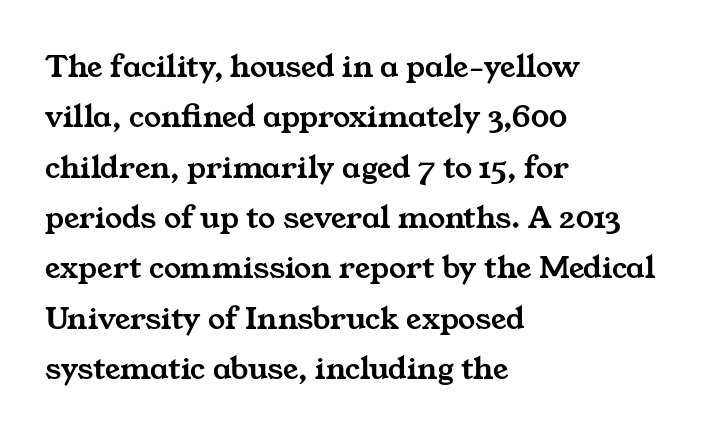
The image shows 34 px wide serif type; set left-aligned, normal line spacing (1.48x), normal letter spacing, not underlined; medium stroke contrast and a medium x-height.
